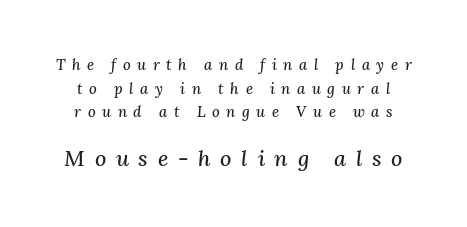
Q: Is the text italic (slanted)? A: Yes, it leans right by about 3 degrees.
Q: Is the text underlined? A: No.
Q: Is the spacing between letters normal or unusually wide? A: Unusually wide.
Q: Is the spacing between lines tight, normal or loose? A: Normal.
Q: Which block of text is set in a larger size, the first (top) or the second (bottom)? A: The second (bottom) one.
